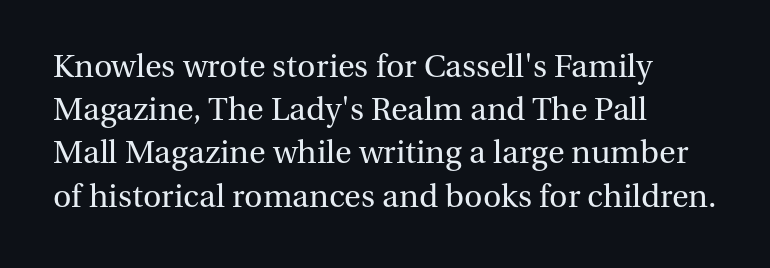
{"serif": "yes", "italic": "no", "bold": "no", "weight": "regular", "width": "normal", "stroke_contrast": "medium", "x_height": "medium", "monospaced": "no", "underline": "no", "align": "left", "line_spacing": "normal", "line_spacing_ratio": 1.35, "letter_spacing": "normal", "letter_spacing_em": 0.0, "glyph_px": 32}
